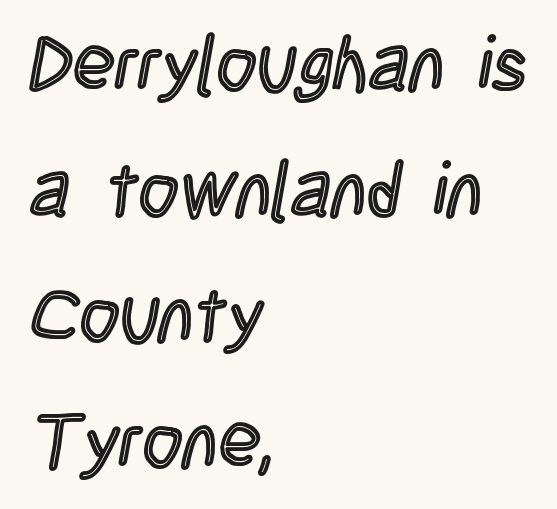
The rows are spaced the way most documents space them. The letterforms sit shoulder to shoulder at normal distance. Has an underline been added? It has not. If you drew a ruler down the left edge, every line would touch it. The passage shown is typed in a proportional face where columns would drift.
